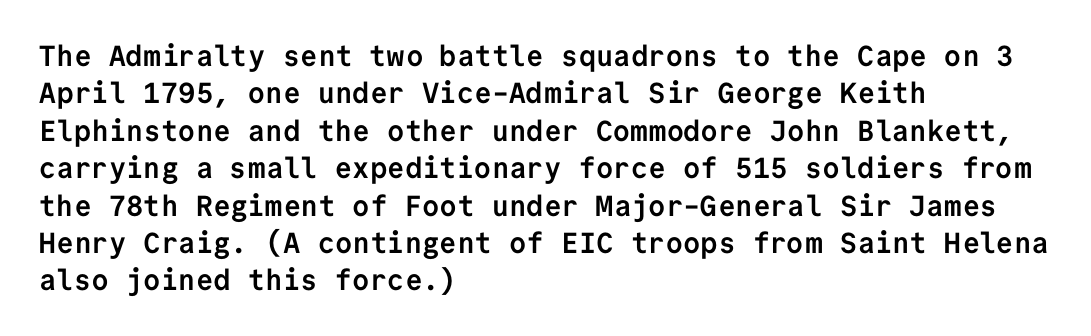
The image shows 29 px semibold sans-serif type, upright, monospaced; set left-aligned, normal line spacing (1.29x), normal letter spacing, not underlined; low stroke contrast and a medium x-height.
